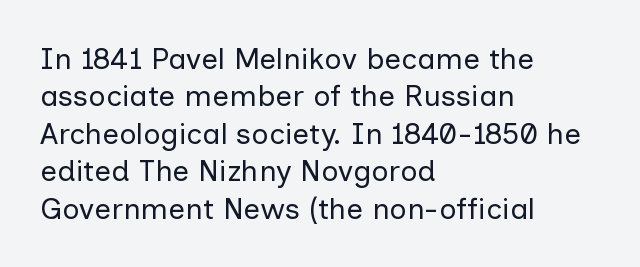
Q: Is the text bold? A: No.
Q: Is the text italic (slanted)? A: No, it is upright.
Q: Is the typeface a serif or a sans-serif typeface? A: Sans-serif.
Q: Is the text underlined? A: No.
Q: How is the paragraph aligned? A: Left-aligned.
Q: Is the spacing between letters normal or unusually wide? A: Normal.
Q: Is the spacing between lines tight, normal or loose? A: Normal.
Q: Width (condensed, normal, or wide)? A: Normal.
Q: Stroke contrast? A: Low.
Q: x-height? A: Medium.
Q: Monospaced? A: No.
